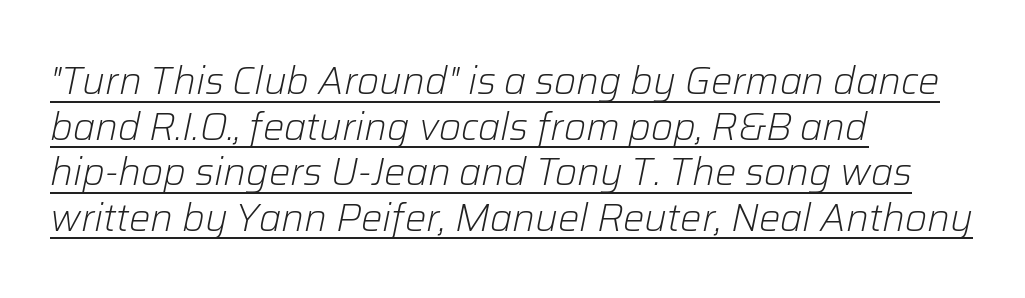
The image shows 38 px light type, italic (leaning right); set left-aligned, line spacing 1.2x, normal letter spacing, underlined; low stroke contrast and a medium x-height.
